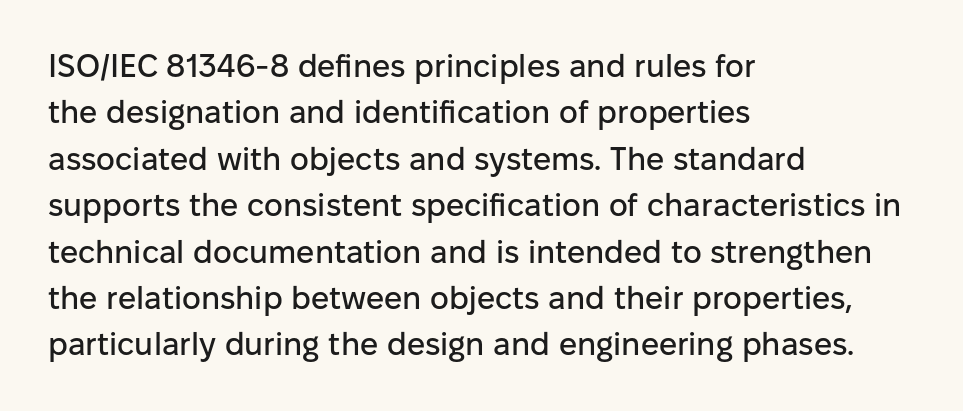
Q: Is the text italic (slanted)? A: No, it is upright.
Q: Is the typeface a serif or a sans-serif typeface? A: Sans-serif.
Q: Is the text underlined? A: No.
Q: How is the paragraph aligned? A: Left-aligned.
Q: Is the spacing between letters normal or unusually wide? A: Normal.
Q: Is the spacing between lines tight, normal or loose? A: Normal.
Q: Width (condensed, normal, or wide)? A: Normal.
Q: Stroke contrast? A: Low.
Q: x-height? A: Medium.
Q: Monospaced? A: No.
